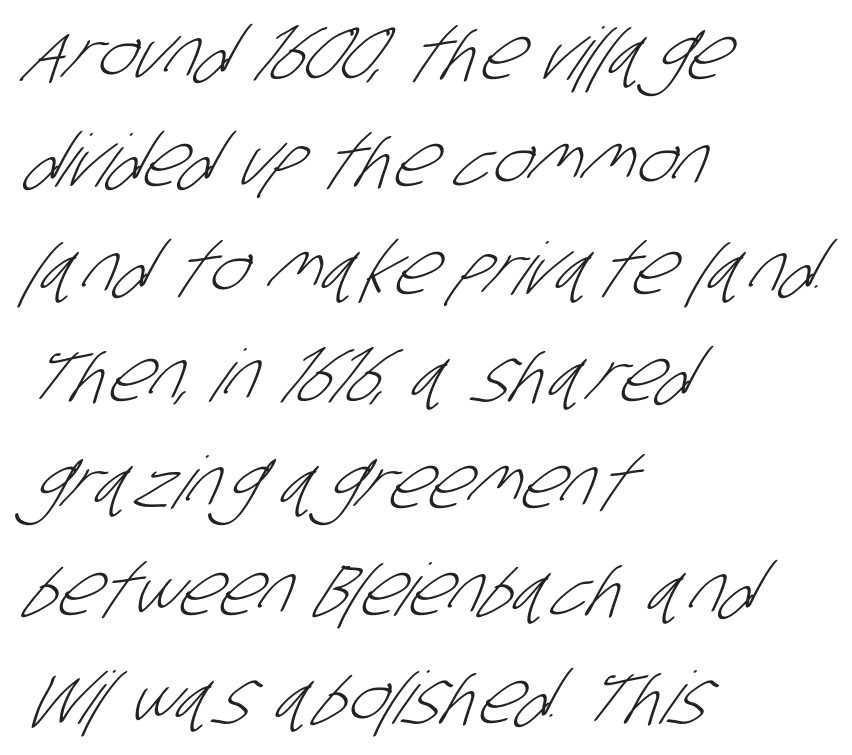
Q: Is the text bold? A: No.
Q: Is the typeface a serif or a sans-serif typeface? A: Sans-serif.
Q: Is the text underlined? A: No.
Q: How is the paragraph aligned? A: Left-aligned.
Q: Is the spacing between letters normal or unusually wide? A: Normal.
Q: Is the spacing between lines tight, normal or loose? A: Normal.
Q: Width (condensed, normal, or wide)? A: Condensed.
Q: Stroke contrast? A: Low.
Q: x-height? A: Large.
Q: Monospaced? A: No.
